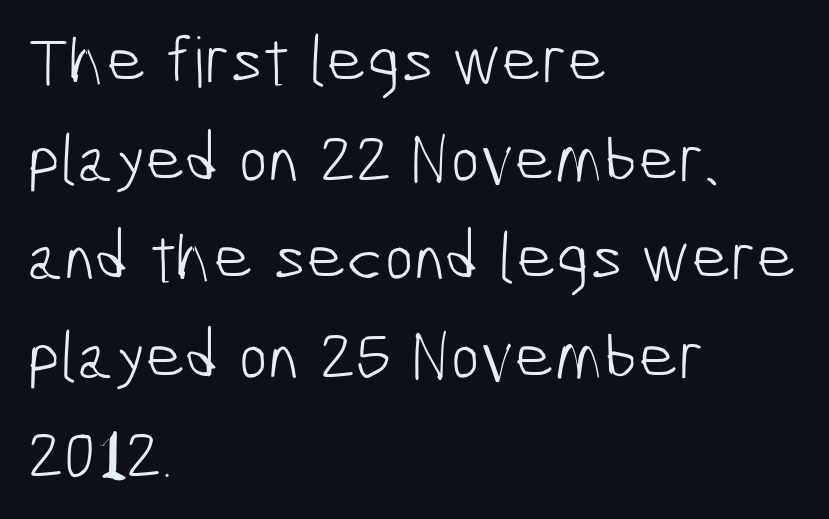
Q: Is the text bold? A: No.
Q: Is the typeface a serif or a sans-serif typeface? A: Sans-serif.
Q: Is the text underlined? A: No.
Q: How is the paragraph aligned? A: Left-aligned.
Q: Is the spacing between letters normal or unusually wide? A: Normal.
Q: Is the spacing between lines tight, normal or loose? A: Normal.
Q: Width (condensed, normal, or wide)? A: Condensed.
Q: Stroke contrast? A: Low.
Q: x-height? A: Medium.
Q: Monospaced? A: No.
